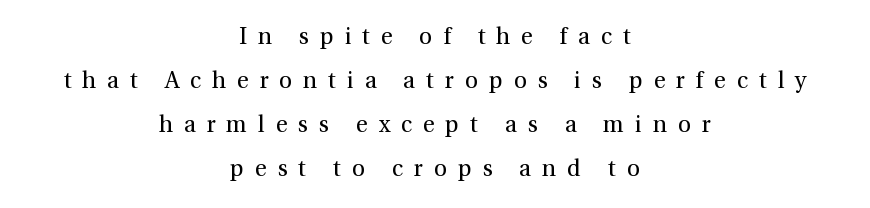
The image shows 23 px text type, upright; set centered, loose line spacing (1.91x), unusually wide letter spacing (+0.47 em), not underlined.
